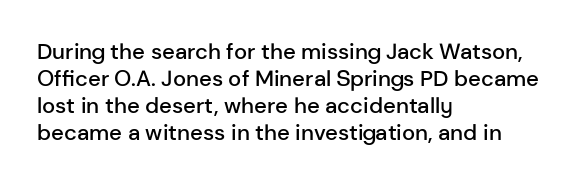
{"italic": "no", "bold": "semi", "underline": "no", "align": "left", "line_spacing_ratio": 1.23, "letter_spacing": "normal", "letter_spacing_em": 0.0, "glyph_px": 22}
